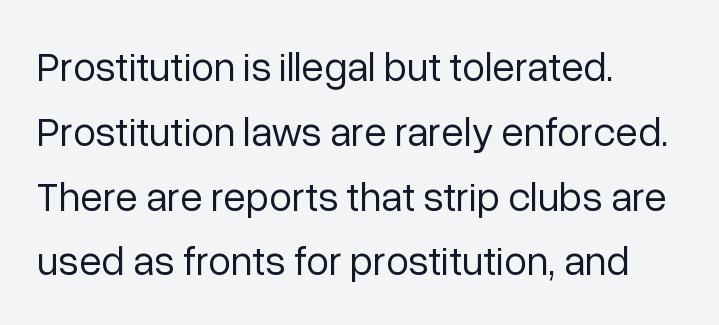
{"serif": "no", "italic": "no", "bold": "no", "weight": "regular", "width": "normal", "stroke_contrast": "low", "x_height": "medium", "monospaced": "no", "underline": "no", "align": "left", "line_spacing": "normal", "line_spacing_ratio": 1.58, "letter_spacing": "normal", "letter_spacing_em": 0.0, "glyph_px": 41}
